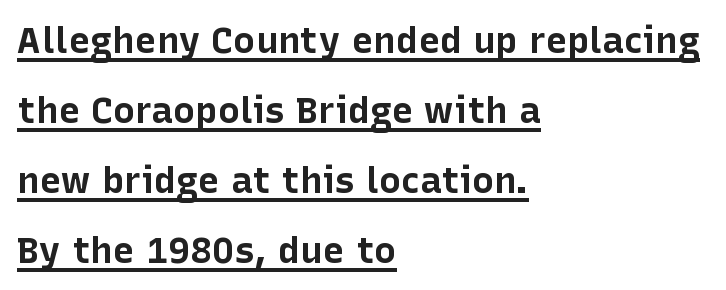
The font family rendered here belongs to the sans-serif group. Caption: bold face, heavy strokes. Spacing verdict: proportional, widths tailored to each character. Notice how the passage keeps a crisp vertical edge on the left only.
